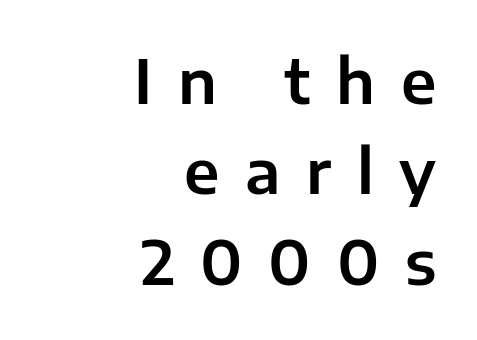
{"serif": "no", "italic": "no", "width": "normal", "stroke_contrast": "low", "x_height": "medium", "monospaced": "no", "underline": "no", "align": "right", "line_spacing": "normal", "line_spacing_ratio": 1.48, "letter_spacing": "wide", "letter_spacing_em": 0.42, "glyph_px": 61}
